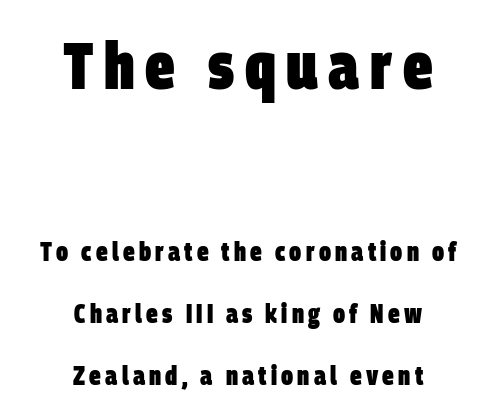
Q: Is the text bold? A: Yes.
Q: Is the typeface a serif or a sans-serif typeface? A: Sans-serif.
Q: Is the text underlined? A: No.
Q: How is the paragraph aligned? A: Centered.
Q: Is the spacing between lines tight, normal or loose? A: Loose.
Q: Which block of text is set in a larger size, the first (top) or the second (bottom)? A: The first (top) one.
Q: Width (condensed, normal, or wide)? A: Condensed.
Q: Stroke contrast? A: Low.
Q: x-height? A: Large.
Q: Monospaced? A: No.
